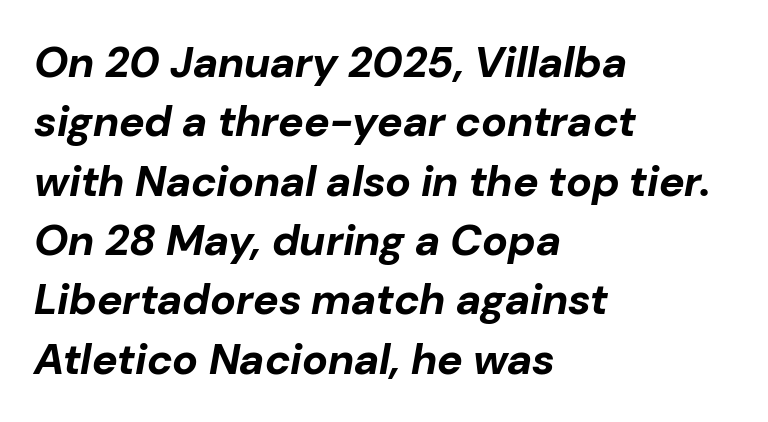
Q: Is the text bold? A: Yes.
Q: Is the text italic (slanted)? A: Yes, it leans right by about 10 degrees.
Q: Is the text underlined? A: No.
Q: How is the paragraph aligned? A: Left-aligned.
Q: Is the spacing between letters normal or unusually wide? A: Normal.
Q: Is the spacing between lines tight, normal or loose? A: Normal.
Q: Width (condensed, normal, or wide)? A: Normal.
Q: Stroke contrast? A: Low.
Q: x-height? A: Medium.
Q: Monospaced? A: No.
